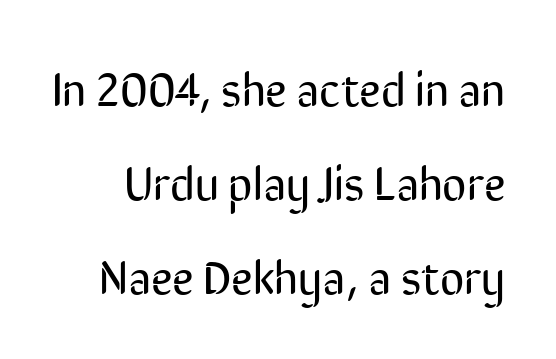
Q: Is the text bold? A: No.
Q: Is the text italic (slanted)? A: No, it is upright.
Q: Is the typeface a serif or a sans-serif typeface? A: Sans-serif.
Q: Is the text underlined? A: No.
Q: Is the spacing between letters normal or unusually wide? A: Normal.
Q: Is the spacing between lines tight, normal or loose? A: Loose.
Q: Width (condensed, normal, or wide)? A: Condensed.
Q: Stroke contrast? A: Low.
Q: x-height? A: Medium.
Q: Monospaced? A: No.
